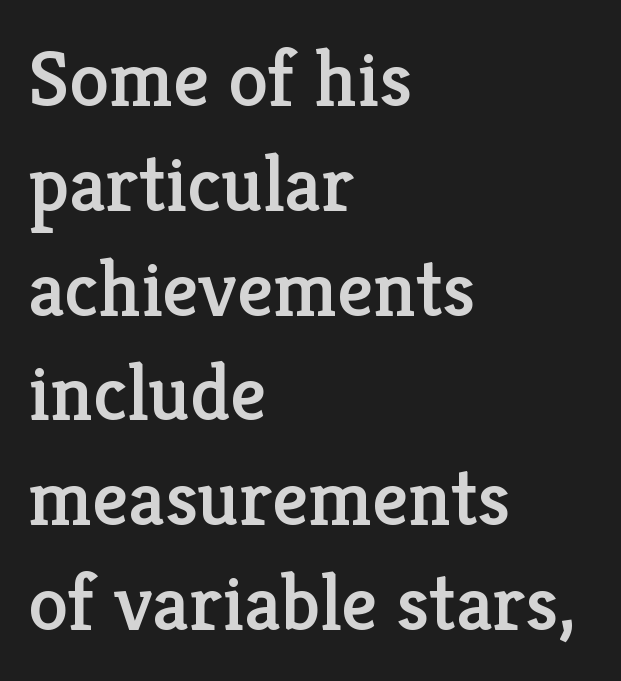
{"serif": "yes", "italic": "no", "width": "normal", "stroke_contrast": "low", "x_height": "medium", "monospaced": "no", "underline": "no", "align": "left", "line_spacing": "normal", "line_spacing_ratio": 1.31, "letter_spacing": "normal", "letter_spacing_em": 0.0, "glyph_px": 80}
